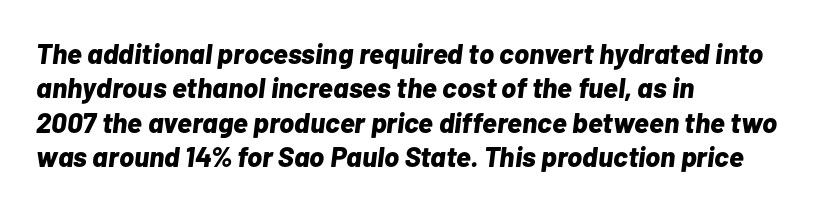
The image shows 28 px bold type, italic (leaning right); set left-aligned, line spacing 1.23x, normal letter spacing, not underlined; low stroke contrast and a medium x-height.
